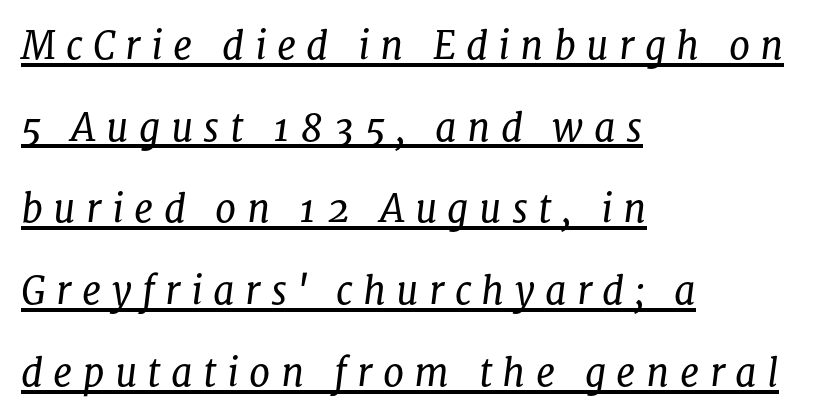
The image shows 38 px regular-weight serif type, italic (leaning right); set left-aligned, loose line spacing (2.15x), unusually wide letter spacing (+0.27 em), underlined; low stroke contrast and a medium x-height.
